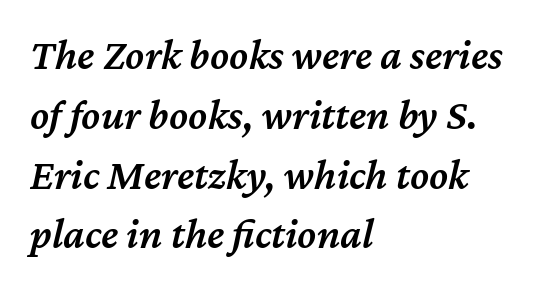
The image shows 43 px semibold type, italic (leaning right); set left-aligned, normal line spacing (1.39x), normal letter spacing, not underlined; medium stroke contrast and a medium x-height.
